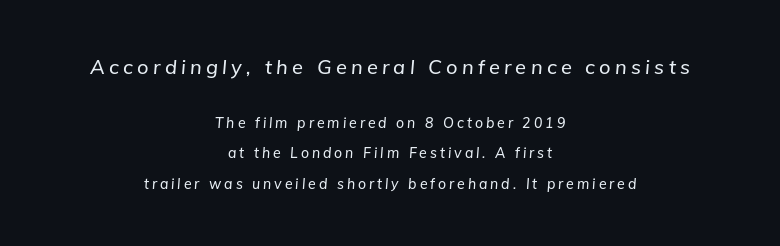
{"italic": "yes", "lean": "right", "slant_degrees": 5, "underline": "no", "align": "center", "line_spacing": "loose", "line_spacing_ratio": 2.18, "letter_spacing": "wide", "letter_spacing_em": 0.21, "larger_block": "first", "size_ratio": 1.43, "glyph_px": 20}
